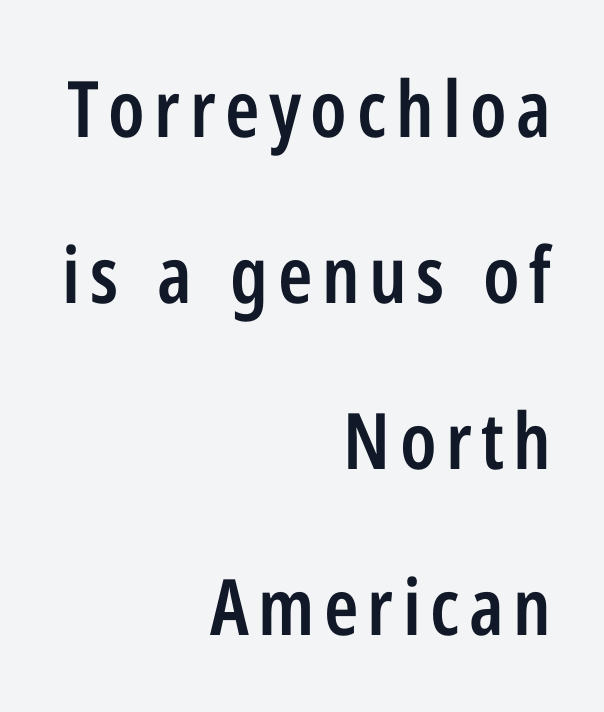
Firm but not heavy-handed strokes: this text is semibold. The font's upright variant was chosen for this text. Nope, no serifs anywhere on these letters. Descenders hang freely into open space. Short and long lines alike share a common ending point at right. The letters advance in unequal steps, a hallmark of proportional type.
